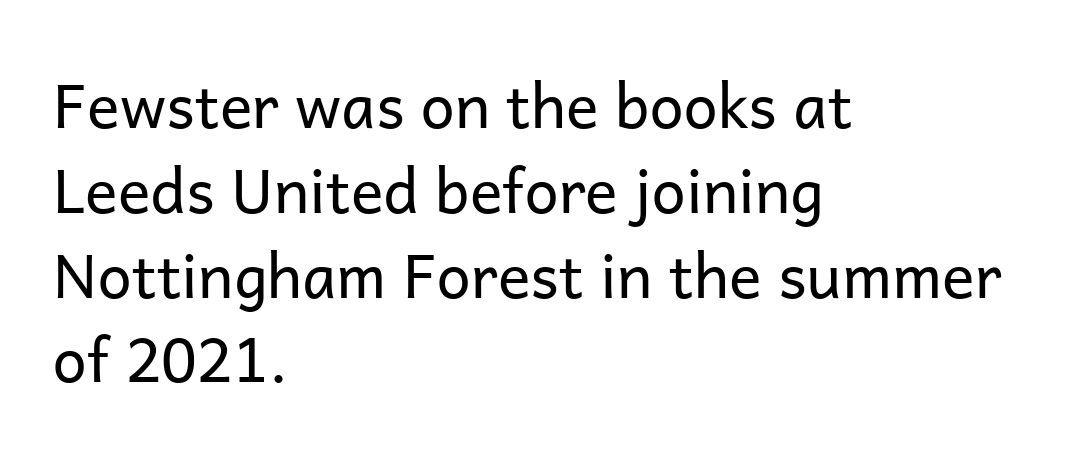
Q: Is the text bold? A: No.
Q: Is the text italic (slanted)? A: No, it is upright.
Q: Is the typeface a serif or a sans-serif typeface? A: Sans-serif.
Q: Is the text underlined? A: No.
Q: How is the paragraph aligned? A: Left-aligned.
Q: Is the spacing between letters normal or unusually wide? A: Normal.
Q: Is the spacing between lines tight, normal or loose? A: Normal.
Q: Width (condensed, normal, or wide)? A: Normal.
Q: Stroke contrast? A: Low.
Q: x-height? A: Medium.
Q: Monospaced? A: No.
